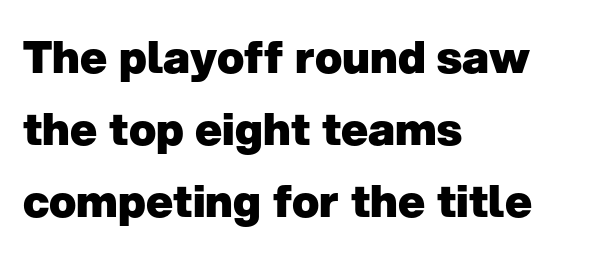
Look at the tracking — it's just the regular setting, nothing added. The space directly below the letters is spotless. The typeface chosen for these lines omits serifs. Here the designer chose a conventional face with non-uniform glyph widths. The letters stand straight up with perfectly vertical stems. If you measured baseline to baseline, you'd find a middling distance.
